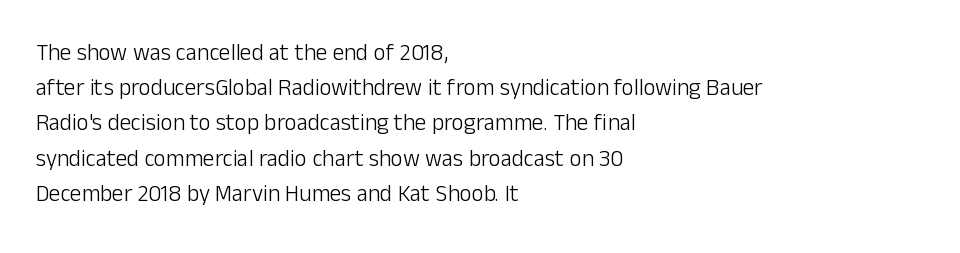
The image shows 23 px text type, upright; set left-aligned, normal line spacing (1.53x), normal letter spacing, not underlined.
